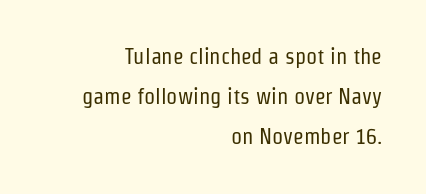
Q: Is the text bold? A: No.
Q: Is the text italic (slanted)? A: No, it is upright.
Q: Is the text underlined? A: No.
Q: How is the paragraph aligned? A: Right-aligned.
Q: Is the spacing between letters normal or unusually wide? A: Normal.
